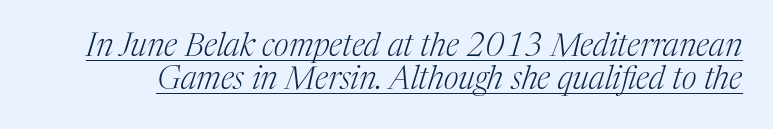
The image shows 32 px light serif type, italic (leaning right); set tight line spacing (1.04x), normal letter spacing, underlined; medium stroke contrast and a medium x-height.
